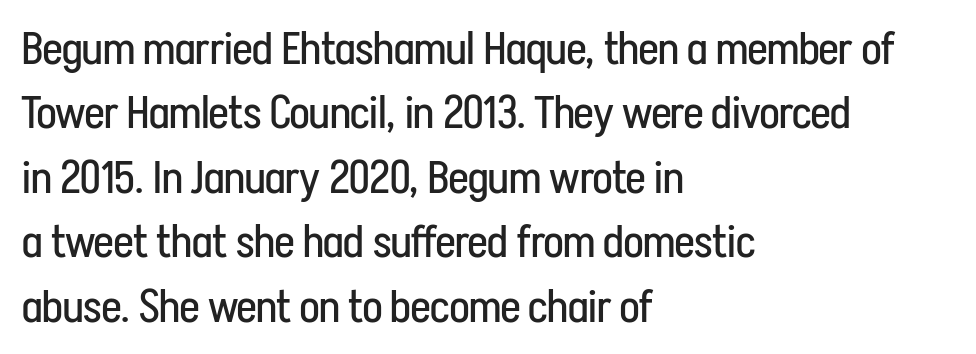
The ragged edge is on the right, which tells us the setting is flush left. Unbolded letterforms with no extra heft. You can tell from the bare stems that sans-serif type was used. The space directly below the letters is spotless. Reading down the column, the eye jumps a familiar distance to each next line. Looks like regular typesetting: each glyph gets only the width it needs.
